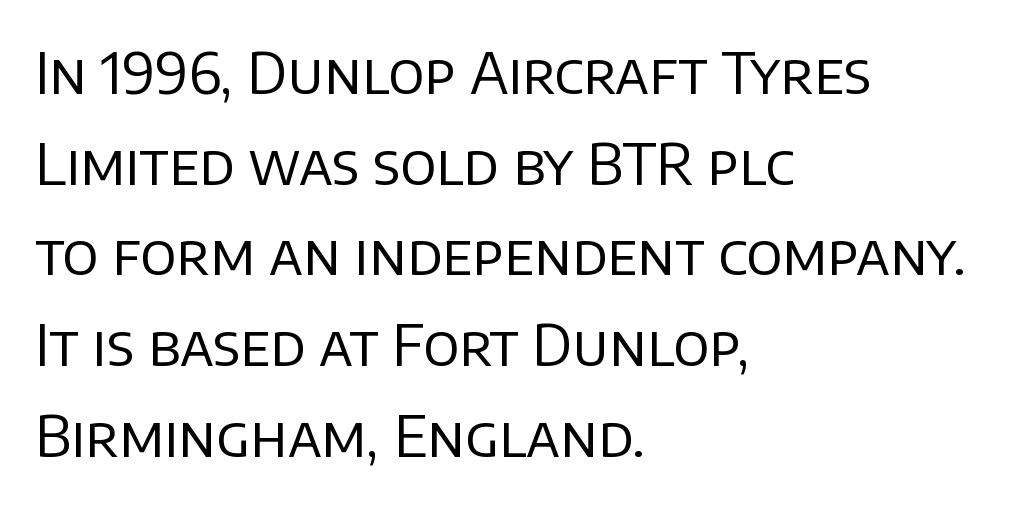
The image shows 57 px regular-weight sans-serif type, upright; set left-aligned, normal line spacing (1.59x), normal letter spacing, not underlined; low stroke contrast and a large x-height.
